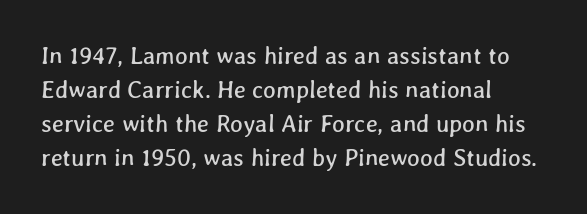
Successive baselines arrive at the customary interval. Caption: multi-line text, flush left, ragged right. Honestly, there is no underline to notice here at all. Letter spacing: default.
